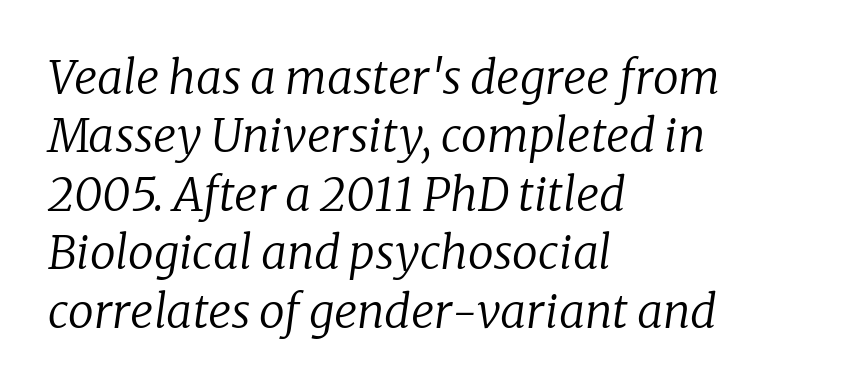
{"serif": "yes", "italic": "yes", "lean": "right", "slant_degrees": 8, "bold": "no", "weight": "regular", "width": "normal", "stroke_contrast": "low", "x_height": "medium", "monospaced": "no", "underline": "no", "align": "left", "line_spacing": "normal", "line_spacing_ratio": 1.27, "letter_spacing": "normal", "letter_spacing_em": 0.0, "glyph_px": 46}
